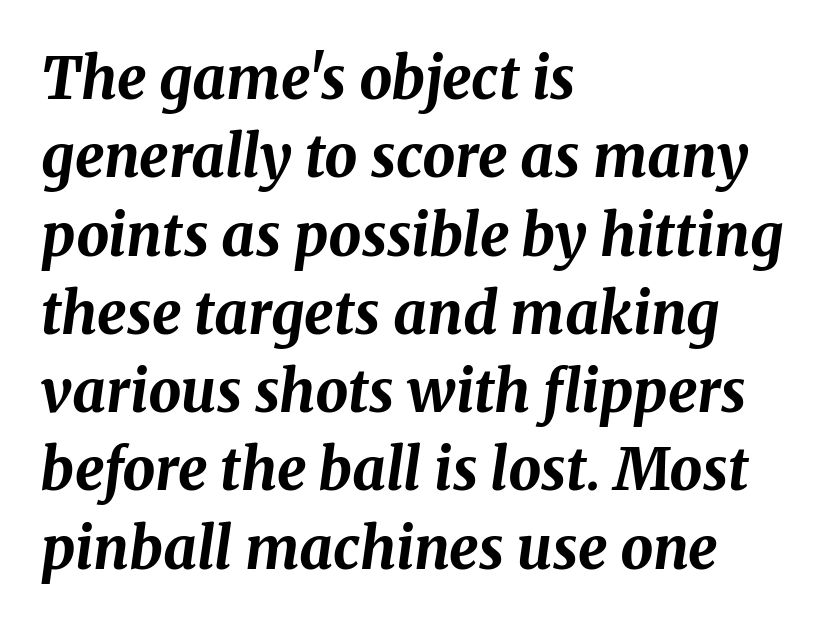
Stroke thickness is high; the sample reads as a true bold. The paragraph has a hard left edge and a soft right edge. Students, observe: this is what conventionally led text looks like. The passage shown has conventional tracking throughout. Glance below the letters and you will spot only blank space. Slant detected: the letters are inclined.
